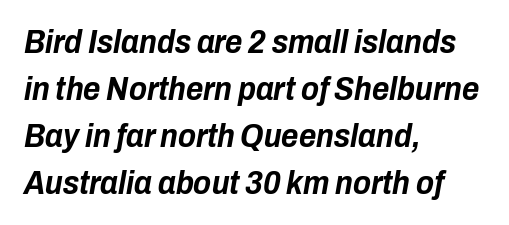
{"italic": "yes", "lean": "right", "slant_degrees": 10, "bold": "yes", "weight": "bold", "width": "condensed", "stroke_contrast": "low", "x_height": "medium", "monospaced": "no", "underline": "no", "align": "left", "line_spacing": "normal", "line_spacing_ratio": 1.42, "letter_spacing": "normal", "letter_spacing_em": 0.0, "glyph_px": 33}
